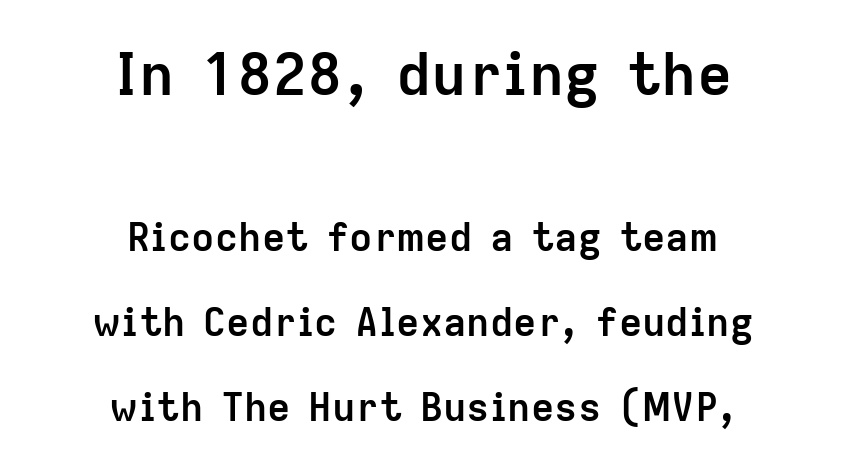
{"serif": "no", "italic": "no", "bold": "yes", "weight": "semibold", "width": "normal", "stroke_contrast": "low", "x_height": "medium", "monospaced": "no", "underline": "no", "align": "center", "line_spacing": "loose", "line_spacing_ratio": 2.18, "letter_spacing": "normal", "letter_spacing_em": 0.0, "larger_block": "first", "size_ratio": 1.51, "glyph_px": 59}
